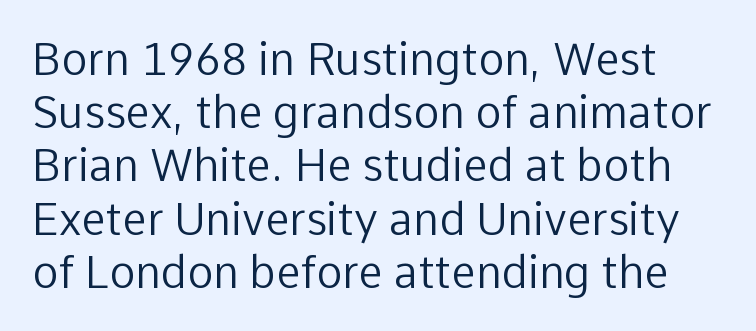
The image shows 44 px regular-weight sans-serif type, upright; set line spacing 1.21x, normal letter spacing, not underlined; low stroke contrast and a medium x-height.
